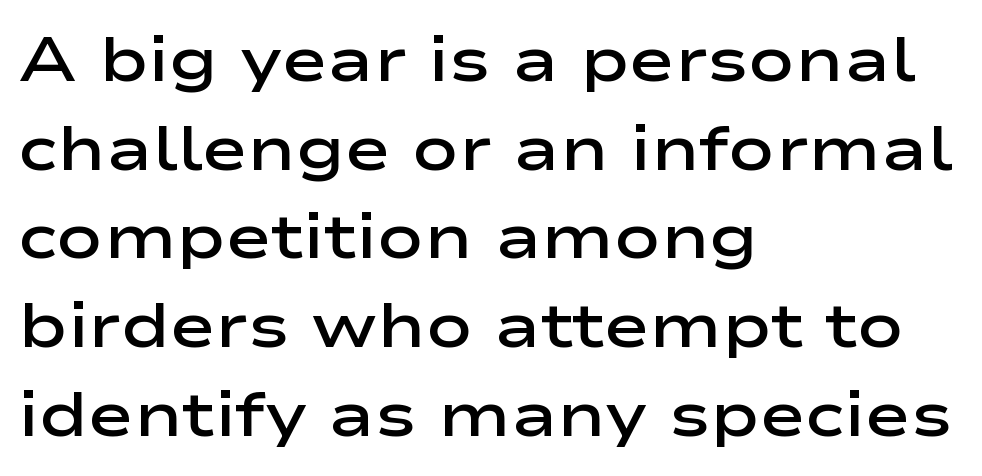
{"serif": "no", "italic": "no", "bold": "semi", "weight": "semibold", "width": "wide", "stroke_contrast": "low", "x_height": "medium", "monospaced": "no", "underline": "no", "align": "left", "line_spacing": "normal", "line_spacing_ratio": 1.43, "letter_spacing": "normal", "letter_spacing_em": 0.0, "glyph_px": 62}
